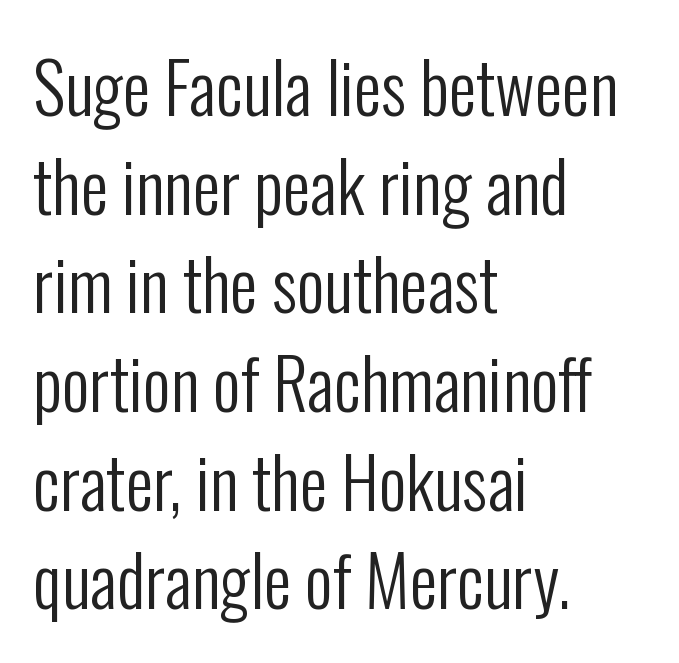
A light-to-regular cut is what we see here. Characters follow at the spacing the type designer built in. What kind of face is this? One without serifs — a sans. Reading down the block, your eye returns to a fixed left position each line. The passage shown stacks its lines at a standard gap.
